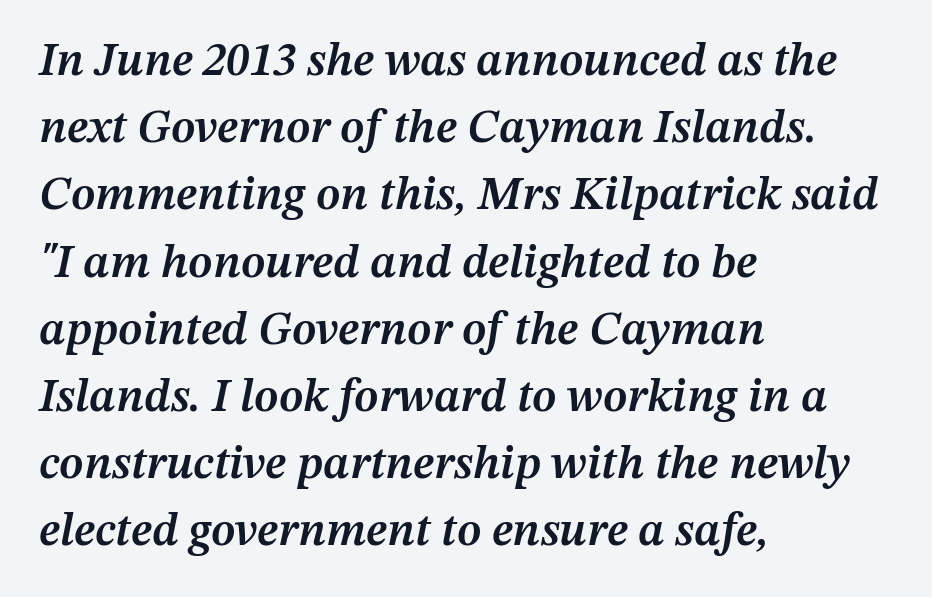
Summary of weight: moderately heavy, a semibold. This sample has the flowing, uneven cadence of proportional lettering. The passage shown has conventional tracking throughout. The font's italic variant was chosen for this text. A student would call this left alignment; a typographer would say flush left, rag right. Regular leading.
